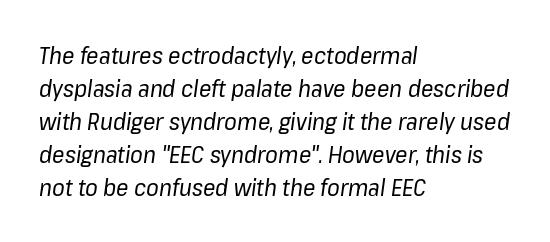
{"italic": "yes", "lean": "right", "slant_degrees": 8, "bold": "no", "underline": "no", "align": "left", "line_spacing": "normal", "line_spacing_ratio": 1.43, "letter_spacing": "normal", "letter_spacing_em": 0.0, "glyph_px": 23}
